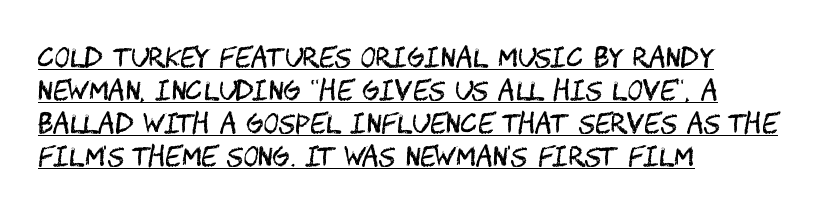
A light-to-regular cut is what we see here. Line spacing here is normal. Every row of glyphs begins at an identical x-position on the left. Unlike italic type, these characters show no tilt at all. Does extra space separate the letters? No, they use regular spacing. The glyphs are accompanied by a horizontal stroke just below them.
